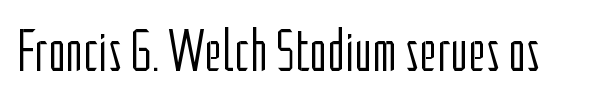
No chunkiness to these letters — they're not bold. Think of a printed novel: that variable character pitch is what you see here. Style check: upright. The letterforms sit shoulder to shoulder at normal distance. Examine the stroke ends and you'll find no serifs.
